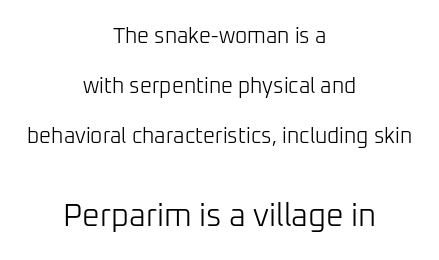
{"serif": "no", "italic": "no", "bold": "no", "weight": "light", "width": "normal", "stroke_contrast": "low", "x_height": "medium", "monospaced": "no", "underline": "no", "align": "center", "line_spacing": "loose", "line_spacing_ratio": 2.39, "letter_spacing": "normal", "letter_spacing_em": 0.0, "larger_block": "second", "size_ratio": 1.48, "glyph_px": 31}
